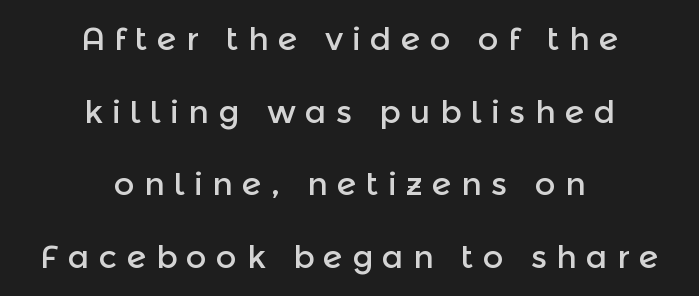
The image shows 32 px sans-serif type, upright; set centered, loose line spacing (2.27x), unusually wide letter spacing (+0.29 em), not underlined; a medium x-height.
